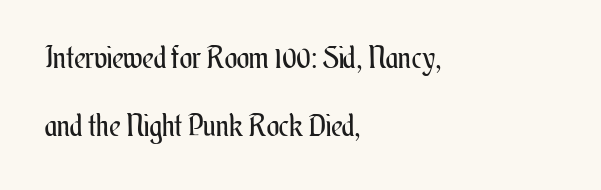
Q: Is the text bold? A: No.
Q: Is the text italic (slanted)? A: No, it is upright.
Q: Is the text underlined? A: No.
Q: How is the paragraph aligned? A: Left-aligned.
Q: Is the spacing between letters normal or unusually wide? A: Normal.
Q: Is the spacing between lines tight, normal or loose? A: Loose.
Q: Width (condensed, normal, or wide)? A: Condensed.
Q: Stroke contrast? A: Medium.
Q: x-height? A: Small.
Q: Monospaced? A: No.
